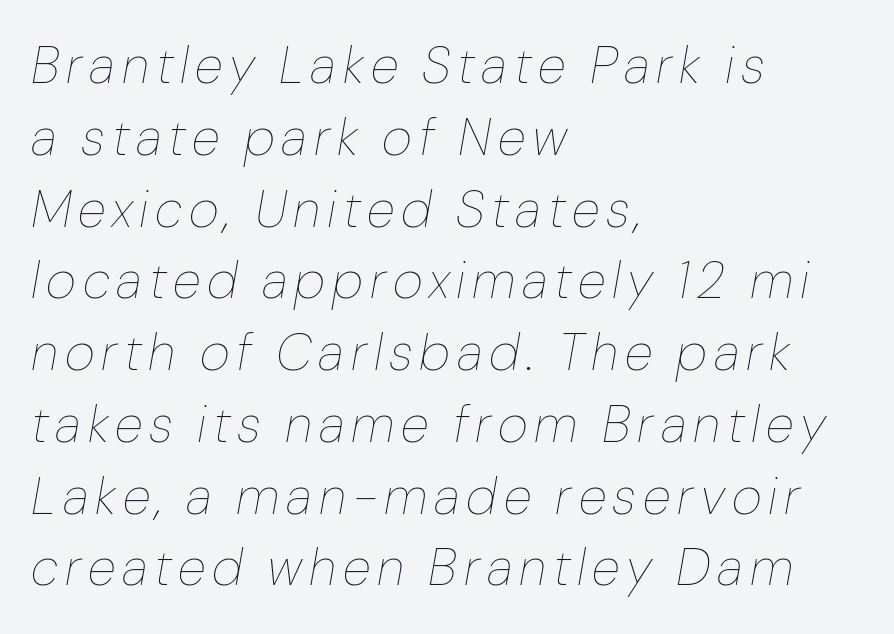
The image shows 52 px thin type, italic (leaning right); set left-aligned, normal line spacing (1.38x), not underlined; low stroke contrast and a medium x-height.
